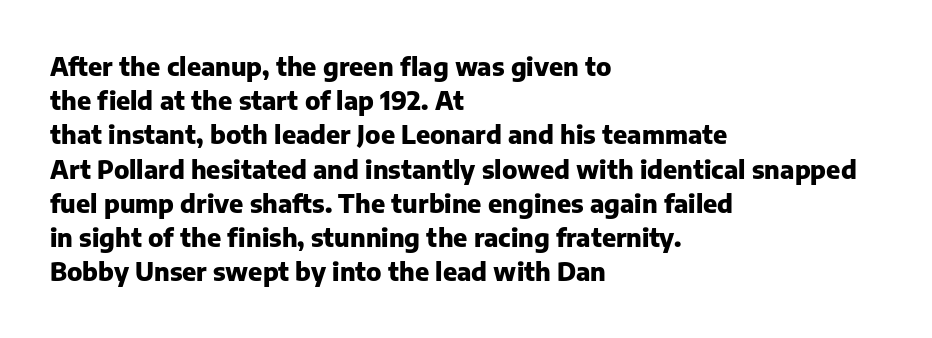
Q: Is the text bold? A: Yes.
Q: Is the text italic (slanted)? A: No, it is upright.
Q: Is the text underlined? A: No.
Q: How is the paragraph aligned? A: Left-aligned.
Q: Is the spacing between letters normal or unusually wide? A: Normal.
Q: Is the spacing between lines tight, normal or loose? A: Normal.
